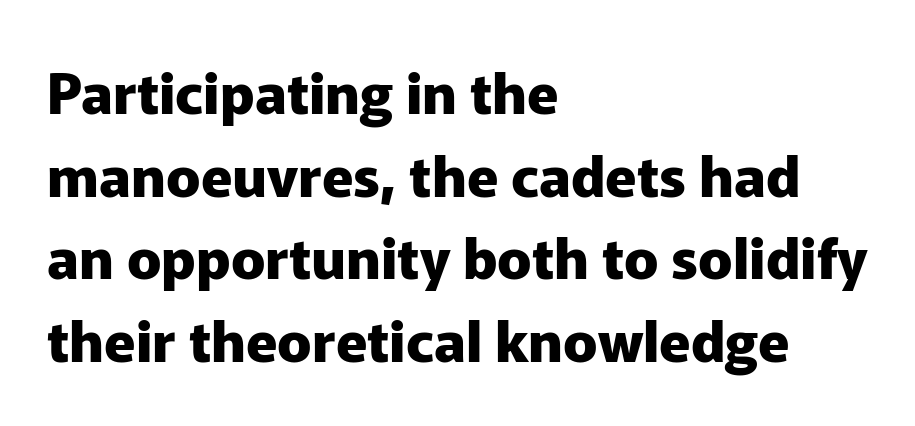
Q: Is the text bold? A: Yes.
Q: Is the text italic (slanted)? A: No, it is upright.
Q: Is the typeface a serif or a sans-serif typeface? A: Sans-serif.
Q: Is the text underlined? A: No.
Q: How is the paragraph aligned? A: Left-aligned.
Q: Is the spacing between letters normal or unusually wide? A: Normal.
Q: Is the spacing between lines tight, normal or loose? A: Normal.
Q: Width (condensed, normal, or wide)? A: Normal.
Q: Stroke contrast? A: Low.
Q: x-height? A: Medium.
Q: Monospaced? A: No.
